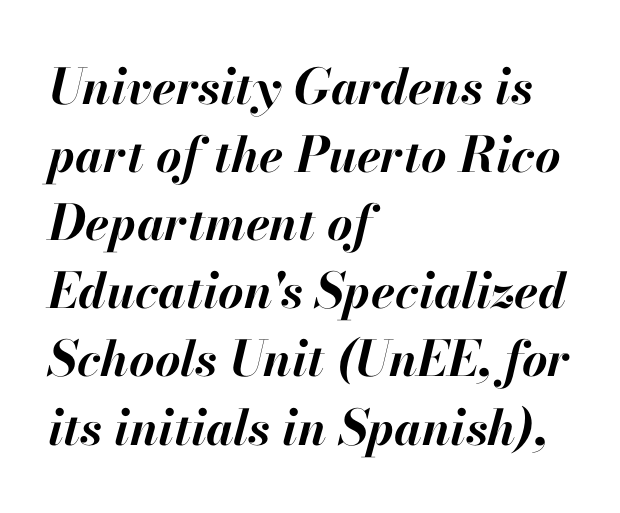
The image shows 49 px bold type, italic (leaning right); set left-aligned, normal line spacing (1.39x), normal letter spacing, not underlined; high stroke contrast and a small x-height.
